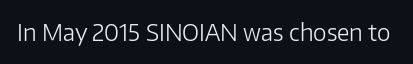
The type is set solid horizontally, with unmodified tracking. Words float on clear page, feet unadorned. A quiet, ordinary-to-light weight characterises the typeface. The type sits square on the baseline with zero lean.
